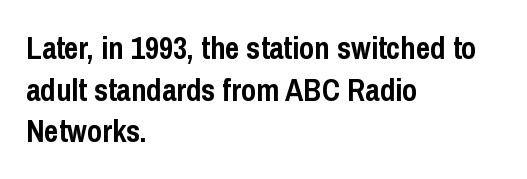
Q: Is the text bold? A: Yes.
Q: Is the text italic (slanted)? A: No, it is upright.
Q: Is the typeface a serif or a sans-serif typeface? A: Sans-serif.
Q: Is the text underlined? A: No.
Q: How is the paragraph aligned? A: Left-aligned.
Q: Is the spacing between letters normal or unusually wide? A: Normal.
Q: Is the spacing between lines tight, normal or loose? A: Normal.
Q: Width (condensed, normal, or wide)? A: Condensed.
Q: Stroke contrast? A: Low.
Q: x-height? A: Medium.
Q: Monospaced? A: No.
